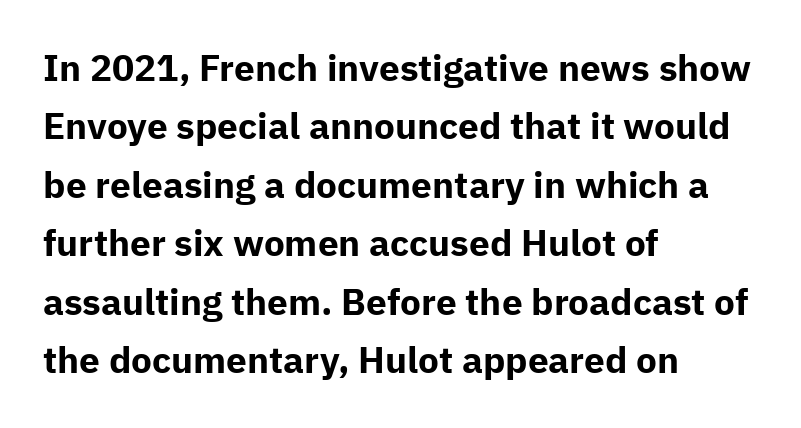
{"serif": "no", "italic": "no", "bold": "yes", "weight": "bold", "width": "normal", "stroke_contrast": "low", "x_height": "medium", "monospaced": "no", "underline": "no", "align": "left", "line_spacing": "normal", "line_spacing_ratio": 1.58, "letter_spacing": "normal", "letter_spacing_em": 0.0, "glyph_px": 37}
